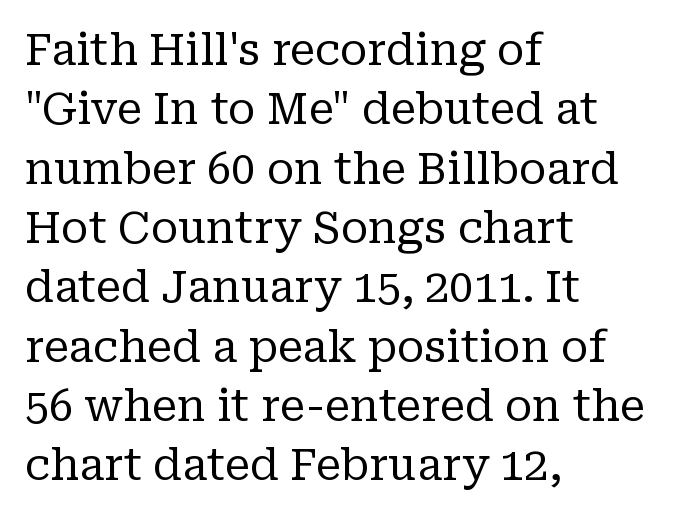
{"serif": "yes", "italic": "no", "bold": "no", "weight": "regular", "width": "normal", "stroke_contrast": "low", "x_height": "medium", "monospaced": "no", "underline": "no", "align": "left", "line_spacing": "normal", "line_spacing_ratio": 1.38, "letter_spacing": "normal", "letter_spacing_em": 0.0, "glyph_px": 43}
